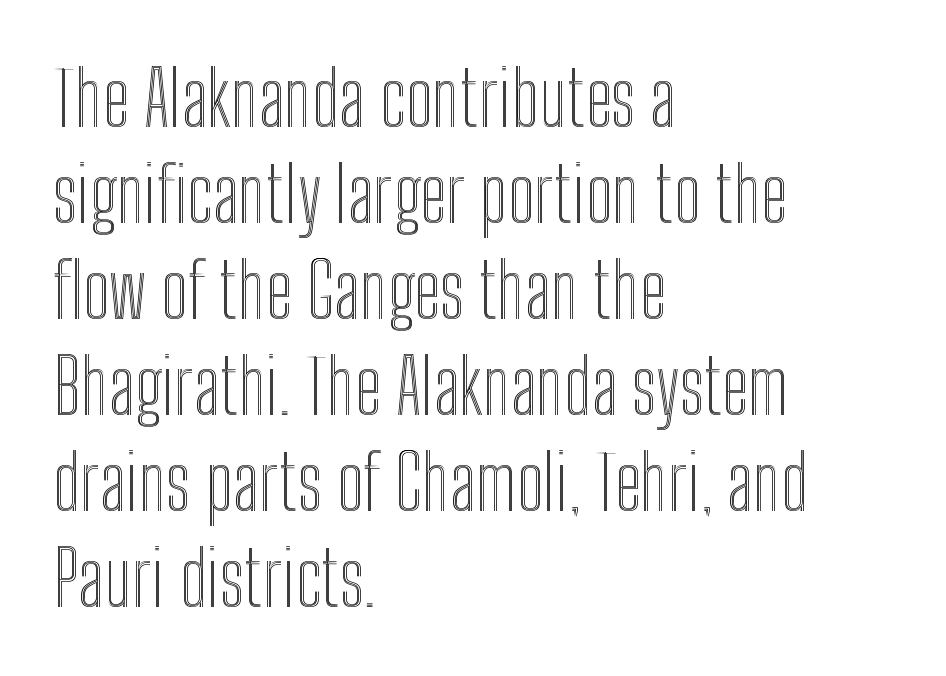
The rendering keeps characters at their native spacing. Looks like regular typesetting: each glyph gets only the width it needs. If you measured baseline to baseline, you'd find a middling distance. The baseline area is clear. No italicization has been applied; the sample stays upright.
